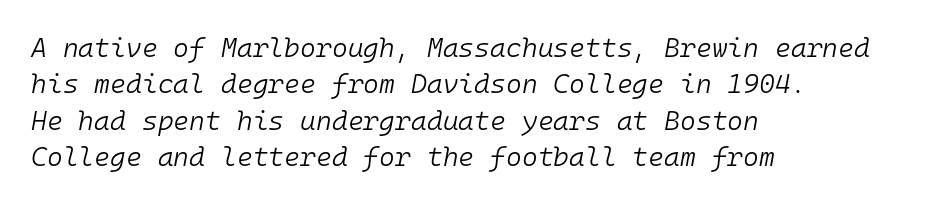
The image shows 27 px text type, italic (leaning right); set left-aligned, normal line spacing (1.35x), normal letter spacing, not underlined.
